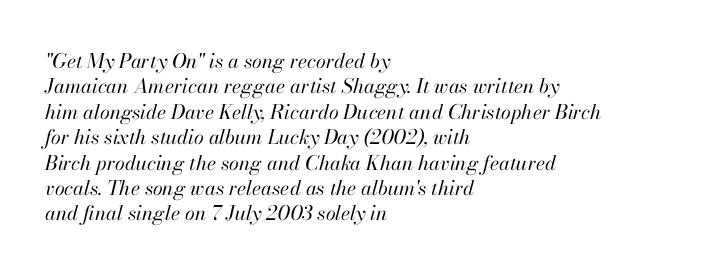
{"italic": "yes", "lean": "right", "slant_degrees": 13, "bold": "no", "underline": "no", "align": "left", "line_spacing": "normal", "line_spacing_ratio": 1.27, "letter_spacing": "normal", "letter_spacing_em": 0.0, "glyph_px": 20}
